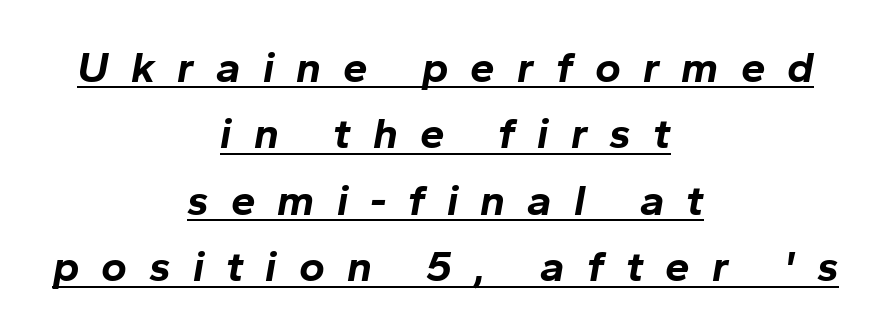
{"italic": "yes", "lean": "right", "slant_degrees": 10, "bold": "yes", "weight": "bold", "width": "normal", "stroke_contrast": "low", "x_height": "medium", "monospaced": "no", "underline": "yes", "align": "center", "line_spacing": "normal", "line_spacing_ratio": 1.51, "letter_spacing": "wide", "letter_spacing_em": 0.5, "glyph_px": 44}
